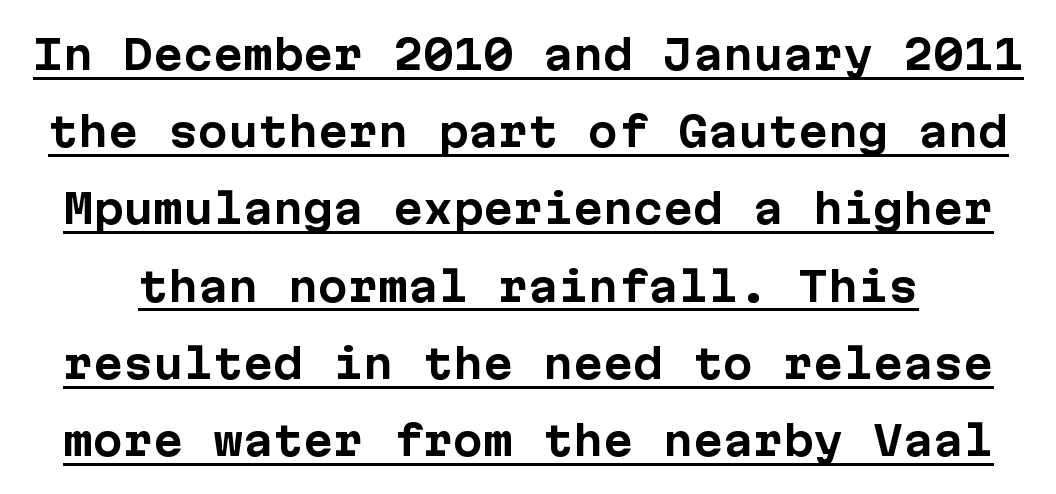
{"serif": "no", "italic": "no", "bold": "yes", "weight": "bold", "width": "normal", "stroke_contrast": "low", "x_height": "medium", "underline": "yes", "line_spacing": "loose", "line_spacing_ratio": 1.93, "letter_spacing": "normal", "letter_spacing_em": 0.0, "glyph_px": 40}
